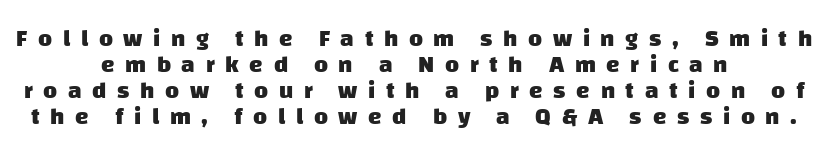
Students, observe: this is what under-led, compact text looks like. This rendering features lettering with no underline. What weight is shown? A full bold with thick strokes. In CSS terms this would be text-align: center. How are the letters spaced? Widely, with obvious added tracking.
